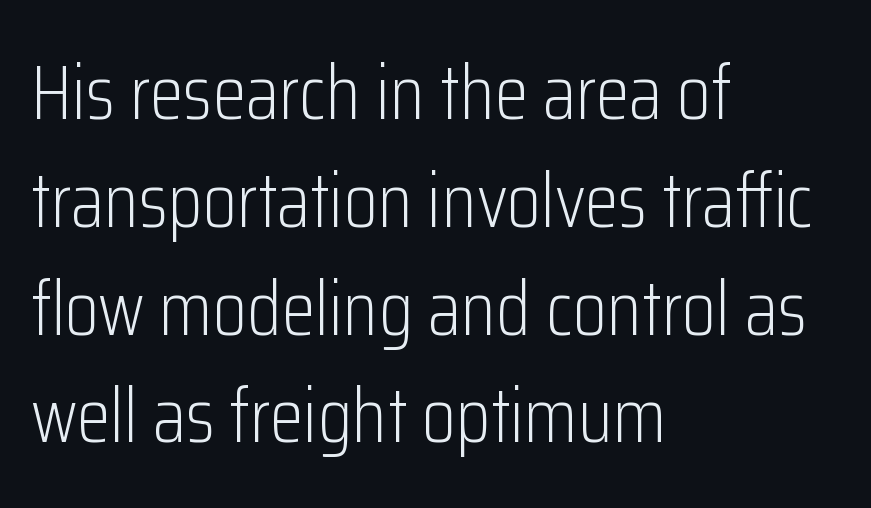
Horizontally, the lines are justified to the leading edge only. These glyphs show unthickened strokes, regular width or finer. Compared with typical paragraphs, the rows here are spaced about the same. The letters stand straight up with perfectly vertical stems. The horizontal fit of the characters is conventional and even. The gap between lines stays unmarked.
